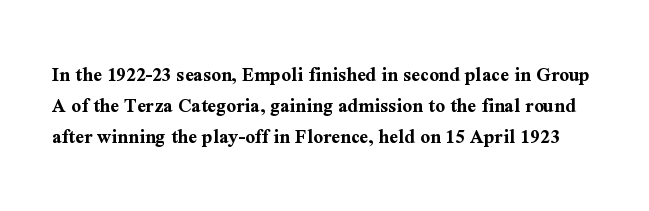
Q: Is the text bold? A: Yes.
Q: Is the text italic (slanted)? A: No, it is upright.
Q: Is the text underlined? A: No.
Q: Is the spacing between letters normal or unusually wide? A: Normal.
Q: Is the spacing between lines tight, normal or loose? A: Normal.
